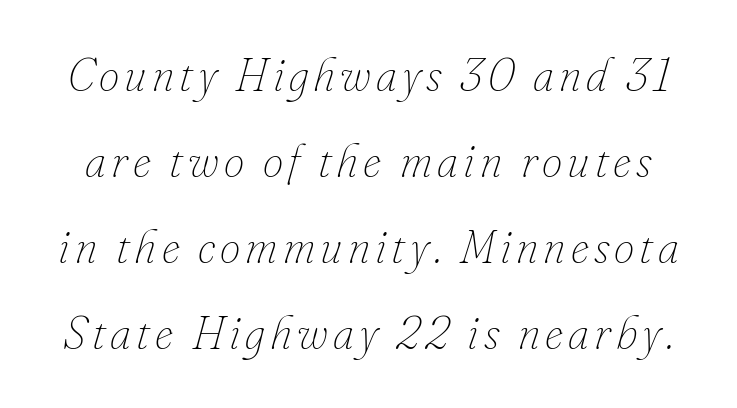
{"italic": "yes", "lean": "right", "slant_degrees": 16, "bold": "no", "weight": "thin", "width": "normal", "stroke_contrast": "low", "x_height": "small", "monospaced": "no", "underline": "no", "line_spacing_ratio": 1.87, "glyph_px": 46}
